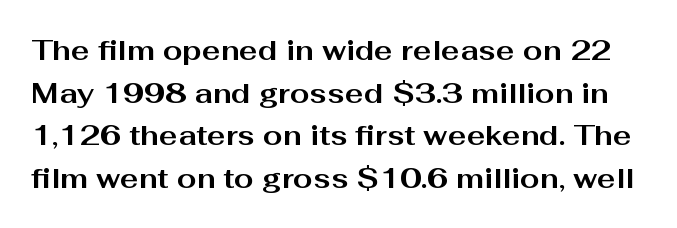
Q: Is the text bold? A: Yes.
Q: Is the text italic (slanted)? A: No, it is upright.
Q: Is the typeface a serif or a sans-serif typeface? A: Sans-serif.
Q: Is the text underlined? A: No.
Q: Is the spacing between letters normal or unusually wide? A: Normal.
Q: Is the spacing between lines tight, normal or loose? A: Normal.
Q: Width (condensed, normal, or wide)? A: Wide.
Q: Stroke contrast? A: Medium.
Q: x-height? A: Medium.
Q: Monospaced? A: No.
